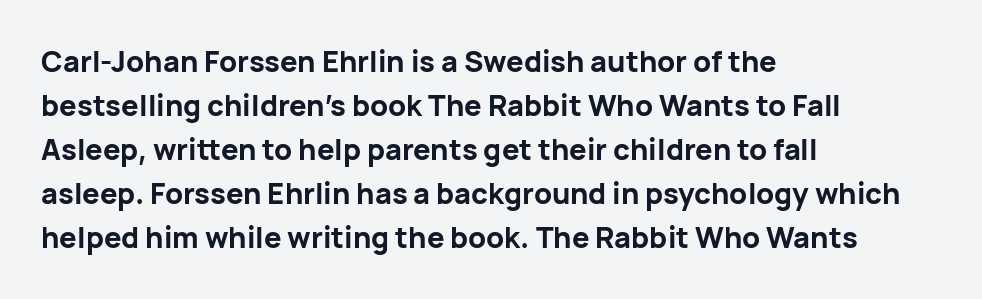
{"serif": "no", "italic": "no", "bold": "yes", "weight": "bold", "width": "normal", "stroke_contrast": "low", "x_height": "medium", "monospaced": "no", "underline": "no", "align": "left", "line_spacing": "normal", "line_spacing_ratio": 1.52, "letter_spacing": "normal", "letter_spacing_em": 0.0, "glyph_px": 29}
